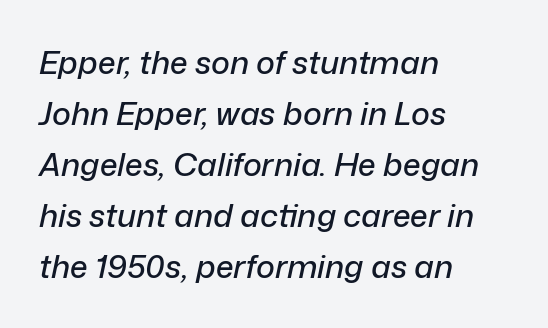
The lettering tilts uniformly, giving the passage an italic look. A bare baseline throughout the passage. Each word holds together tightly as a unit, with standard inter-letter gaps. Visually the block forms a straight wall on the left and a jagged coastline on the right. Vertically, the passage feels balanced, rows spaced as you'd expect.
